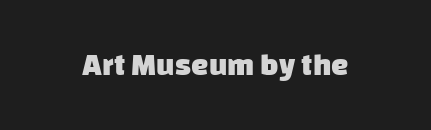
The characters look thick and weighty, a clear bold. The letters sit at their default tracking, neither squeezed nor spread. Centered paragraph, ragged on both sides. Bare-footed words on every line.
